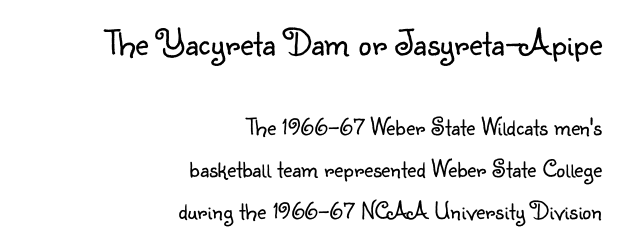
The image shows 37 px light sans-serif type, upright; set right-aligned, normal line spacing (1.68x), normal letter spacing, not underlined; the first (top) block is 1.48x larger; low stroke contrast and a small x-height.
